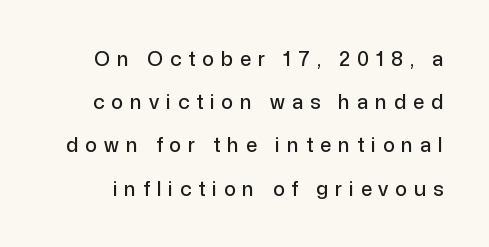
The image shows 20 px text type, upright; set loose line spacing (2.16x), unusually wide letter spacing (+0.34 em), not underlined.
